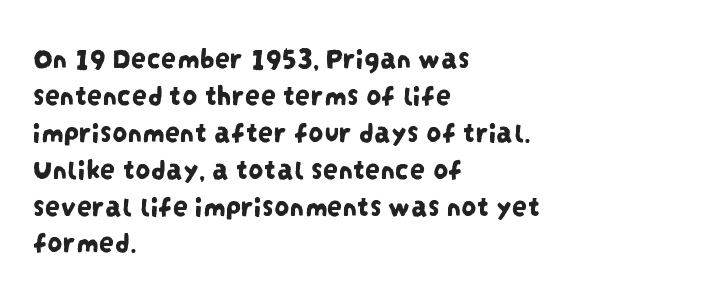
The image shows 30 px condensed sans-serif type; set left-aligned, line spacing 1.23x, normal letter spacing, not underlined; low stroke contrast and a large x-height.
